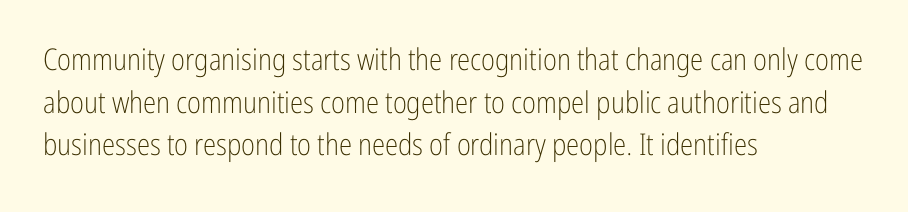
Q: Is the text bold? A: No.
Q: Is the text italic (slanted)? A: No, it is upright.
Q: Is the typeface a serif or a sans-serif typeface? A: Sans-serif.
Q: Is the text underlined? A: No.
Q: How is the paragraph aligned? A: Left-aligned.
Q: Is the spacing between letters normal or unusually wide? A: Normal.
Q: Is the spacing between lines tight, normal or loose? A: Normal.
Q: Width (condensed, normal, or wide)? A: Condensed.
Q: Stroke contrast? A: Low.
Q: x-height? A: Medium.
Q: Monospaced? A: No.
